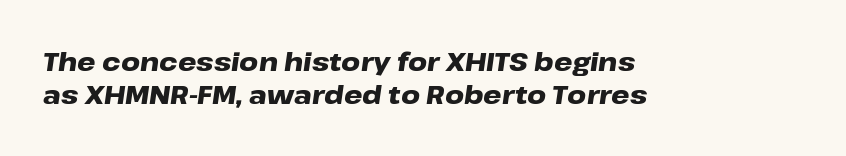
Casual observation: everything's shoved over to the left. Style check: oblique. As a designer I'd log this as weight 700, bold. Compared with typical paragraphs, the rows here are spaced about the same.
